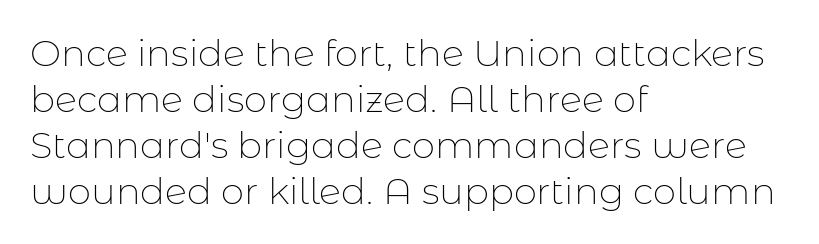
Q: Is the text bold? A: No.
Q: Is the text italic (slanted)? A: No, it is upright.
Q: Is the typeface a serif or a sans-serif typeface? A: Sans-serif.
Q: Is the text underlined? A: No.
Q: How is the paragraph aligned? A: Left-aligned.
Q: Is the spacing between letters normal or unusually wide? A: Normal.
Q: Width (condensed, normal, or wide)? A: Normal.
Q: Stroke contrast? A: Low.
Q: x-height? A: Medium.
Q: Monospaced? A: No.
